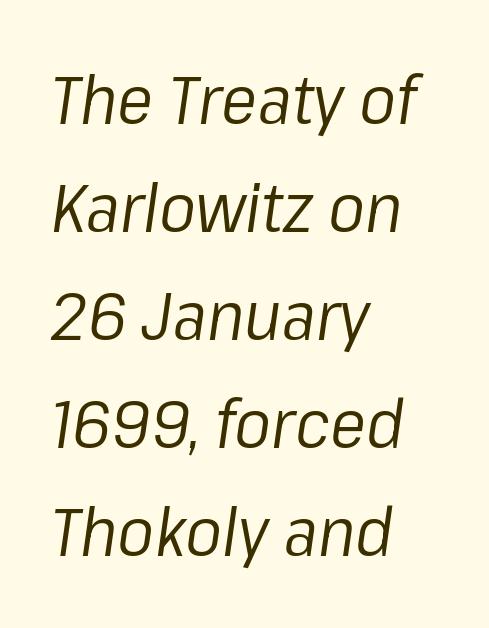
{"italic": "yes", "lean": "right", "slant_degrees": 8, "bold": "no", "weight": "regular", "width": "normal", "stroke_contrast": "low", "x_height": "medium", "monospaced": "no", "underline": "no", "align": "left", "line_spacing": "normal", "line_spacing_ratio": 1.59, "letter_spacing": "normal", "letter_spacing_em": 0.0, "glyph_px": 68}
